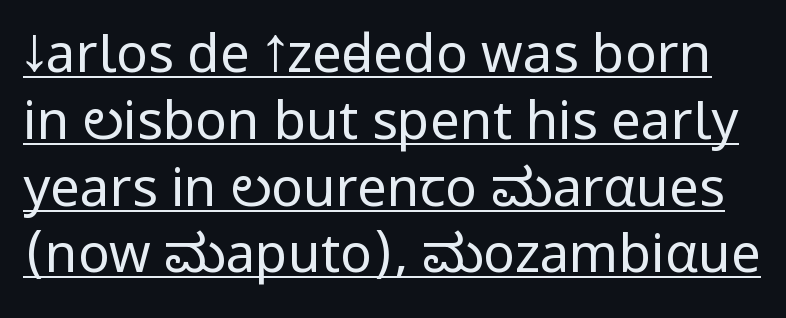
The image shows 53 px regular-weight, condensed sans-serif type, upright; set normal line spacing (1.26x), normal letter spacing, underlined; low stroke contrast and a large x-height.
